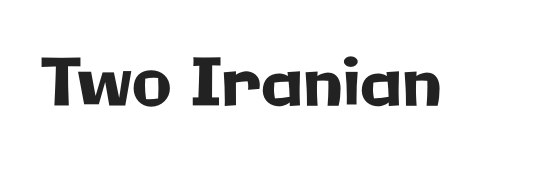
{"serif": "no", "italic": "no", "width": "normal", "stroke_contrast": "low", "x_height": "medium", "monospaced": "no", "underline": "no", "letter_spacing": "normal", "letter_spacing_em": 0.0, "glyph_px": 65}
